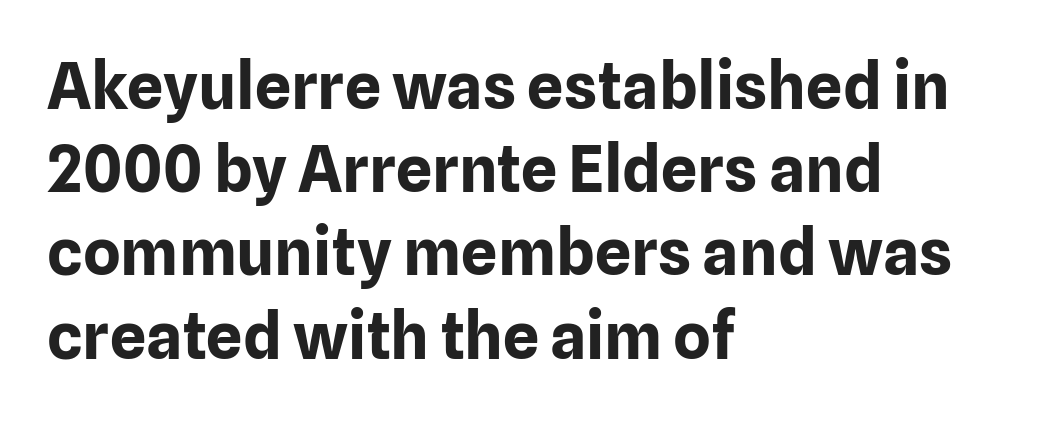
{"serif": "no", "italic": "no", "bold": "yes", "weight": "bold", "width": "normal", "stroke_contrast": "low", "x_height": "medium", "monospaced": "no", "underline": "no", "align": "left", "line_spacing": "normal", "line_spacing_ratio": 1.3, "letter_spacing": "normal", "letter_spacing_em": 0.0, "glyph_px": 64}
